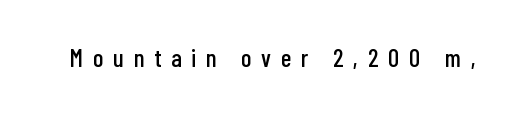
{"italic": "no", "underline": "no", "letter_spacing": "wide", "letter_spacing_em": 0.4, "glyph_px": 25}
